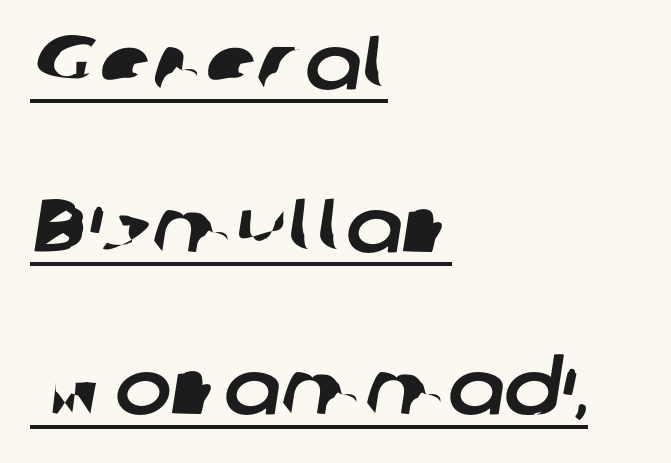
The image shows 76 px sans-serif type; set left-aligned, loose line spacing (2.14x), normal letter spacing, underlined; low stroke contrast and a medium x-height.
